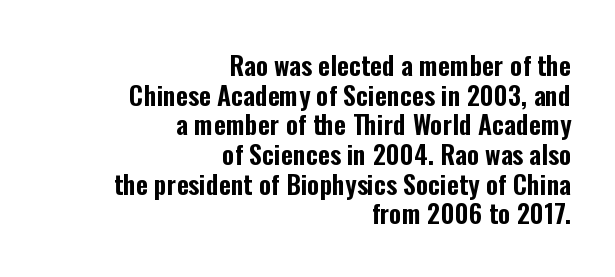
Quick note: interline space is minimal. Quick note: not italic, upright. A typesetter would call this zero additional tracking. Any mark beneath the type? The region is blank.
